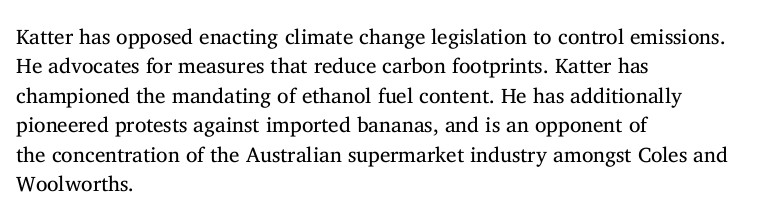
A clean baseline with only descenders dipping below it. If you drew a line through each stem, it would be perfectly vertical. Honestly, the row spacing looks completely unremarkable. Is this a heavy cut? Hardly; it is regular or lighter.
